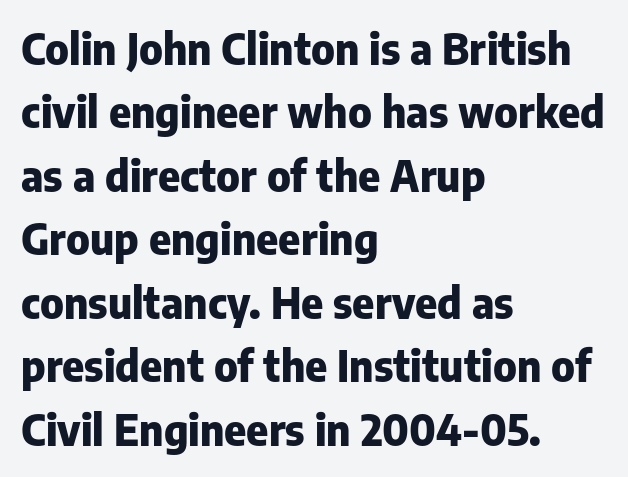
The image shows 42 px heavy sans-serif type, upright; set left-aligned, normal line spacing (1.51x), normal letter spacing, not underlined; low stroke contrast and a medium x-height.
